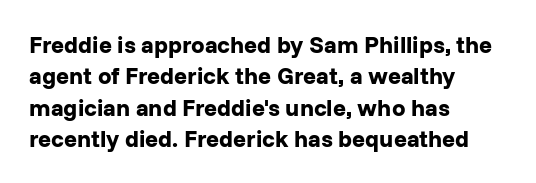
{"italic": "no", "bold": "yes", "underline": "no", "align": "left", "line_spacing": "normal", "line_spacing_ratio": 1.31, "letter_spacing": "normal", "letter_spacing_em": 0.0, "glyph_px": 24}
